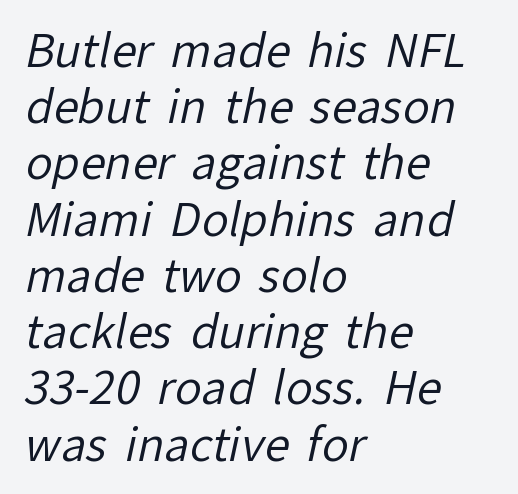
The image shows 45 px regular-weight sans-serif type; set left-aligned, normal line spacing (1.25x), normal letter spacing, not underlined; low stroke contrast and a medium x-height.
